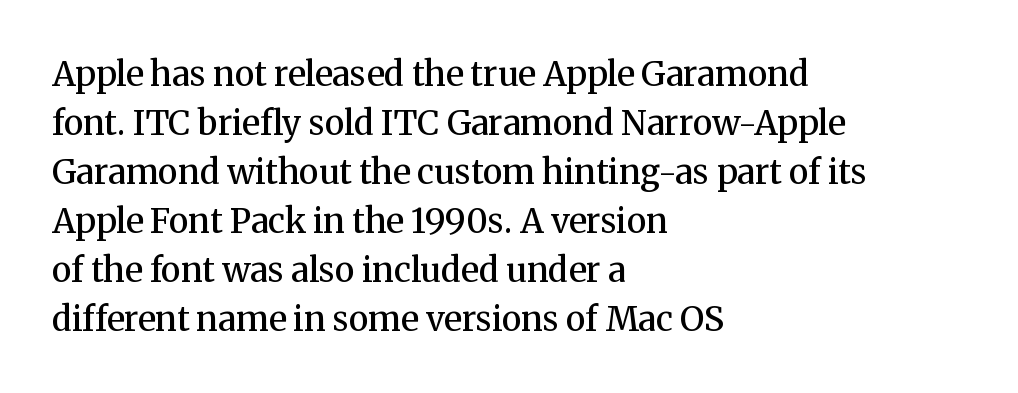
{"serif": "yes", "italic": "no", "bold": "semi", "weight": "semibold", "width": "normal", "stroke_contrast": "medium", "x_height": "medium", "monospaced": "no", "underline": "no", "align": "left", "line_spacing": "normal", "line_spacing_ratio": 1.44, "letter_spacing": "normal", "letter_spacing_em": 0.0, "glyph_px": 34}
